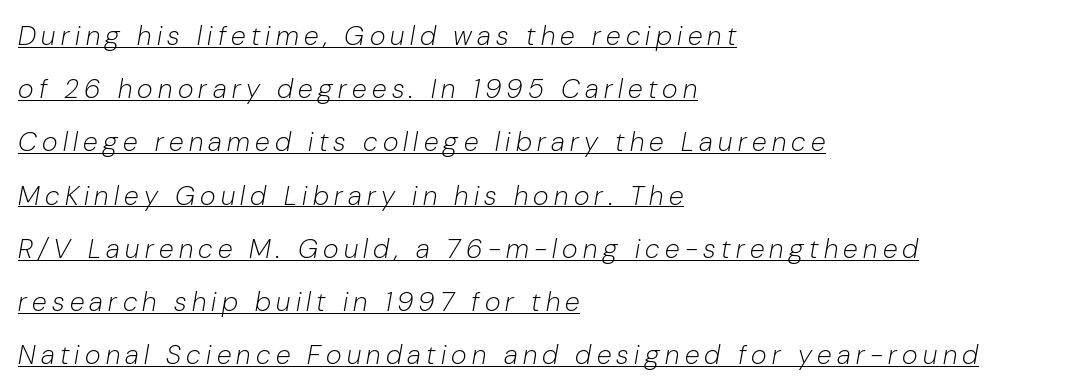
The rendering uses a large line-height, opening up the rows. The horizontal fit of the characters is loose and conspicuously gappy. The string is rendered with underlining switched on. In terms of posture, this sample is oblique. Typeset ragged right — the left edge is the straight one. Think standard paragraph weight, or any step lighter than that.
